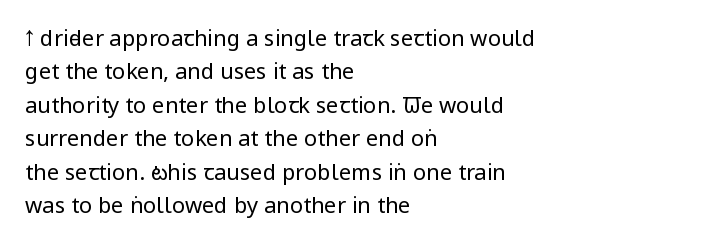
Q: Is the text bold? A: No.
Q: Is the text italic (slanted)? A: No, it is upright.
Q: Is the text underlined? A: No.
Q: How is the paragraph aligned? A: Left-aligned.
Q: Is the spacing between letters normal or unusually wide? A: Normal.
Q: Is the spacing between lines tight, normal or loose? A: Normal.
